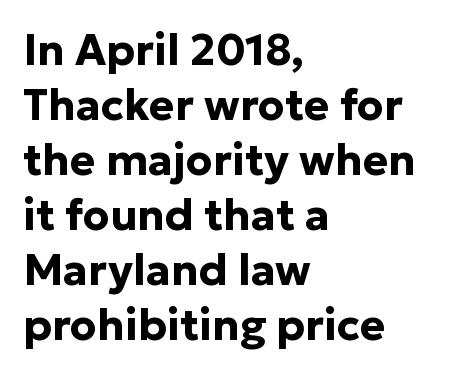
The typesetter chose a ragged-right arrangement here. The rendering uses natural spacing where letterforms have individual widths. Pretty heavy lettering here — definitely bold. The space directly below the letters is spotless. Classification — sans serif.
